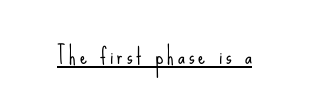
This sample uses an upright cut, with every glyph sitting square on the baseline. The face used here appears with an underline applied. Is the stroke heavy? The answer is a plain regular-or-lighter.
